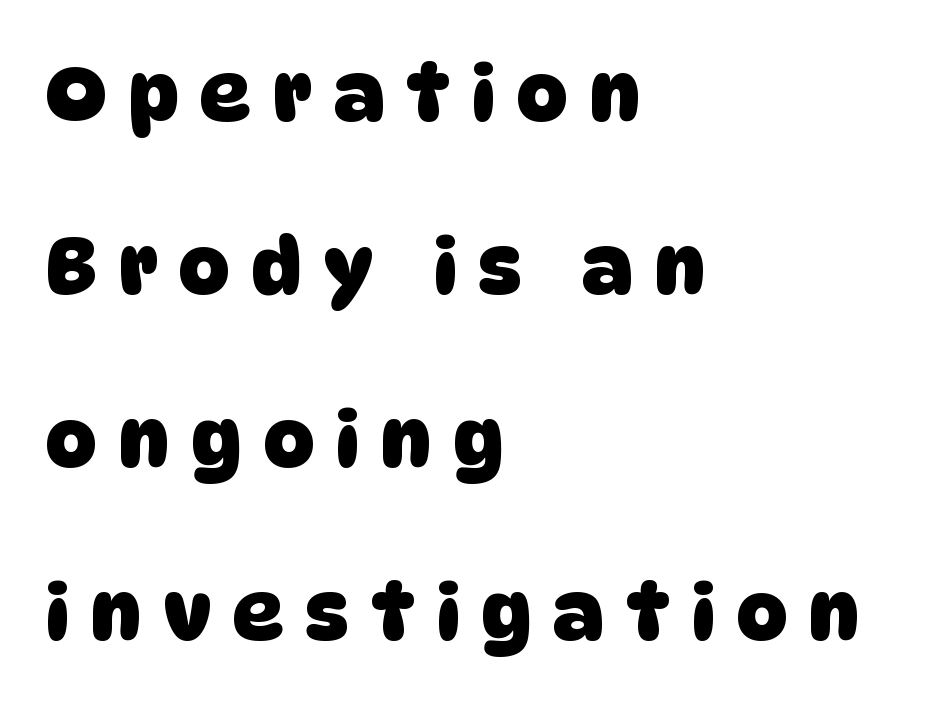
The image shows 78 px heavy sans-serif type; set left-aligned, loose line spacing (2.22x), unusually wide letter spacing (+0.29 em), not underlined; low stroke contrast and a large x-height.
